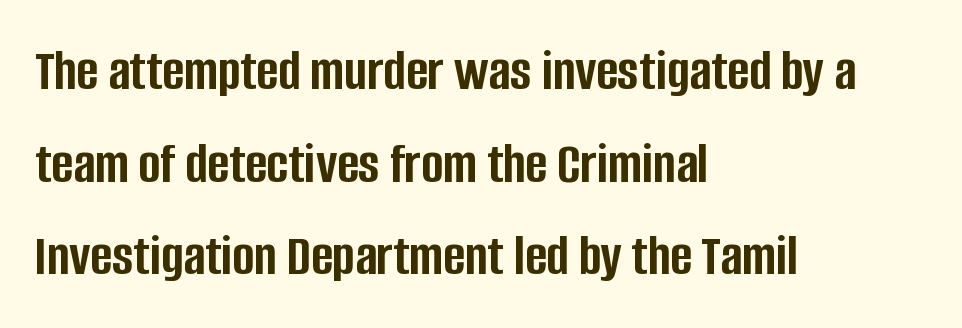
The image shows 59 px semibold, condensed sans-serif type, upright; set left-aligned, normal line spacing (1.57x), normal letter spacing, not underlined; low stroke contrast and a large x-height.
